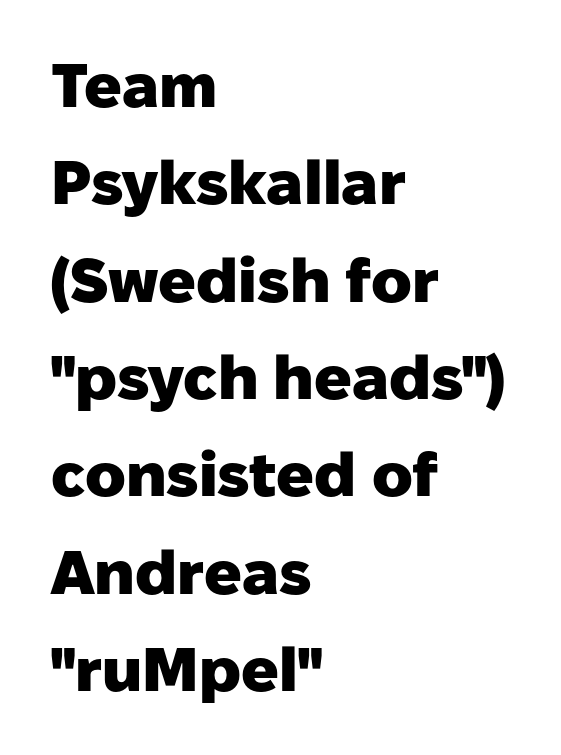
{"serif": "no", "italic": "no", "bold": "yes", "weight": "heavy", "width": "normal", "stroke_contrast": "low", "x_height": "medium", "monospaced": "no", "underline": "no", "align": "left", "line_spacing": "normal", "line_spacing_ratio": 1.57, "letter_spacing": "normal", "letter_spacing_em": 0.0, "glyph_px": 62}
